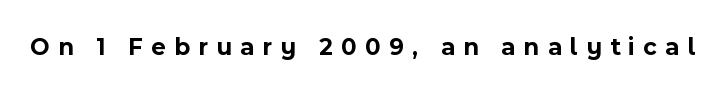
The image shows 25 px bold type, upright; set unusually wide letter spacing (+0.33 em), not underlined.
